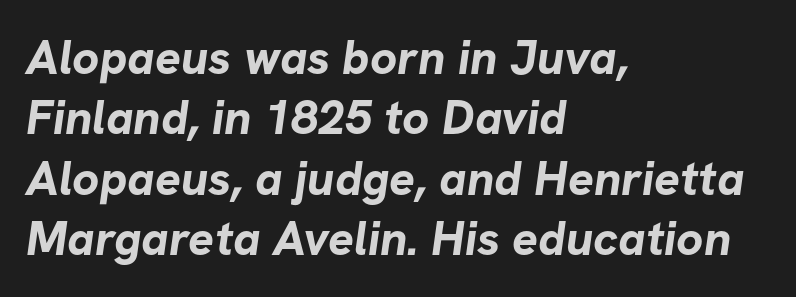
The letterforms sit shoulder to shoulder at normal distance. This block has exactly the height ordinary leading produces. Does the type have serifs? No, each stem ends abruptly. This rendering uses left alignment, leaving the right contour irregular.
